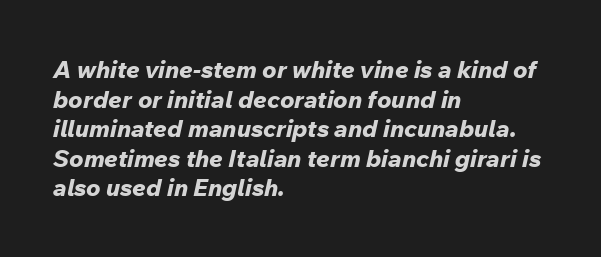
{"italic": "yes", "lean": "right", "slant_degrees": 12, "bold": "yes", "underline": "no", "align": "left", "line_spacing_ratio": 1.23, "letter_spacing": "normal", "letter_spacing_em": 0.0, "glyph_px": 24}
